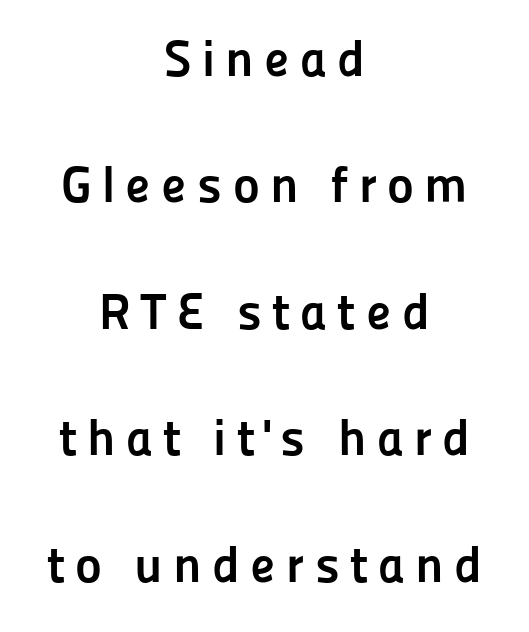
The glyphs have the mass of a bold cut. Both edges are ragged and mirror each other, which tells us the setting is centered. Think of a printed novel: that variable character pitch is what you see here. Leading is clearly above the norm, producing a sparse column. The specimen omits any rule beneath the text block's lines.
